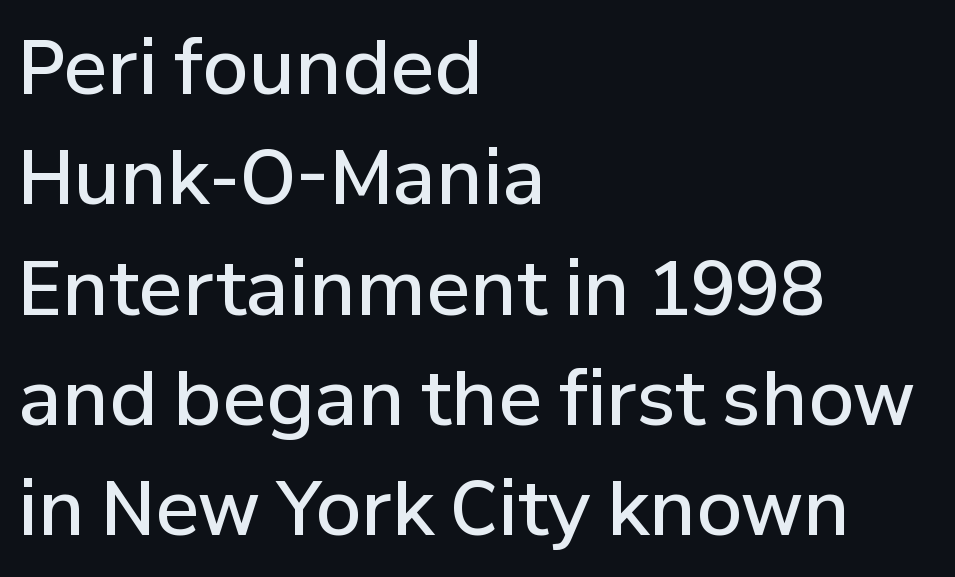
Q: Is the text bold? A: Semi-bold.
Q: Is the text italic (slanted)? A: No, it is upright.
Q: Is the typeface a serif or a sans-serif typeface? A: Sans-serif.
Q: Is the text underlined? A: No.
Q: How is the paragraph aligned? A: Left-aligned.
Q: Is the spacing between letters normal or unusually wide? A: Normal.
Q: Is the spacing between lines tight, normal or loose? A: Normal.
Q: Width (condensed, normal, or wide)? A: Normal.
Q: Stroke contrast? A: Low.
Q: x-height? A: Medium.
Q: Monospaced? A: No.
